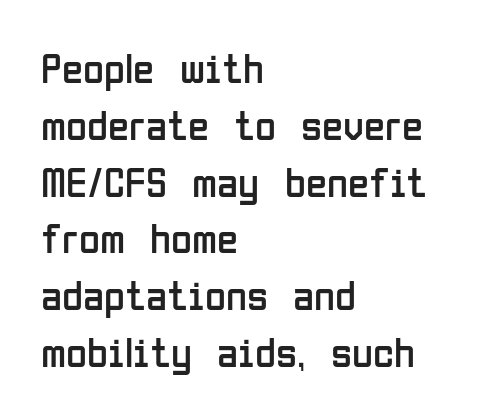
Think standard paragraph weight, or any step lighter than that. The letterforms sit shoulder to shoulder at normal distance. Character widths vary here, with narrow letters taking less room than wide ones. The typography opts for an upright posture over an oblique one. Has an underline been added? It has not. Does the copy run flush right? No — it runs flush left.
